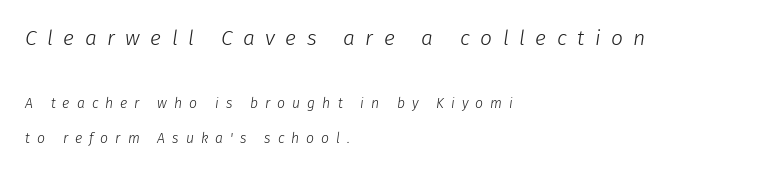
The image shows 21 px text type, italic (leaning right); set left-aligned, loose line spacing (2.49x), unusually wide letter spacing (+0.5 em), not underlined; the first (top) block is 1.5x larger.
